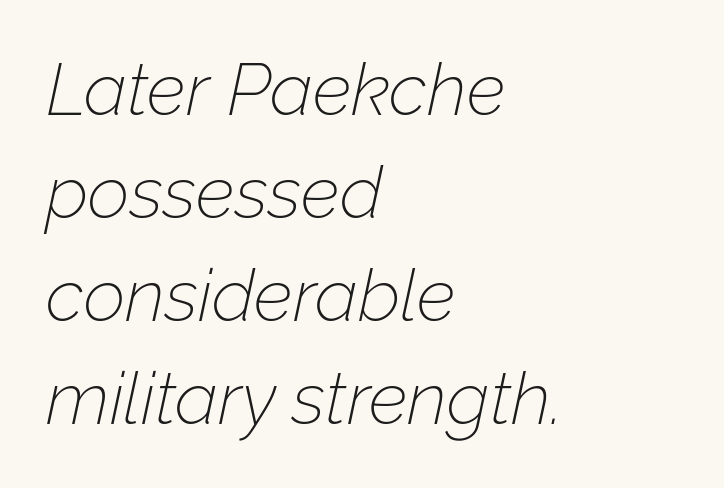
The image shows 73 px thin type, italic (leaning right); set left-aligned, normal line spacing (1.41x), normal letter spacing, not underlined; low stroke contrast and a medium x-height.
